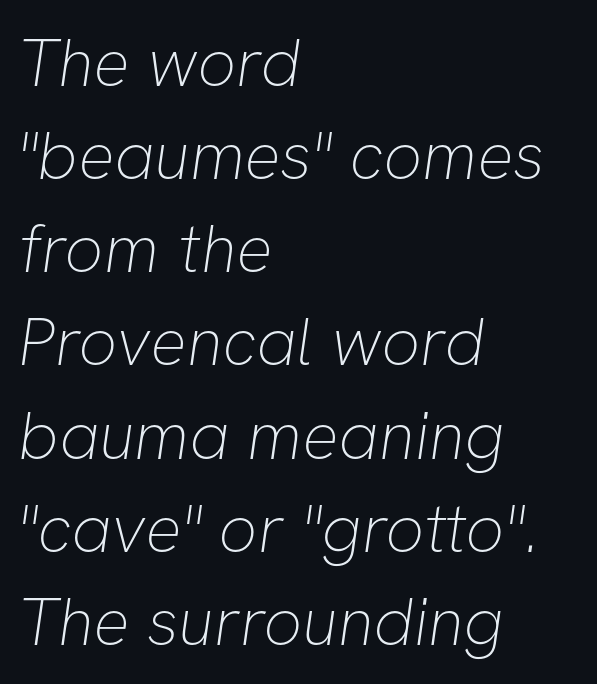
{"serif": "no", "bold": "no", "weight": "thin", "width": "normal", "stroke_contrast": "low", "x_height": "medium", "monospaced": "no", "underline": "no", "align": "left", "line_spacing": "normal", "line_spacing_ratio": 1.37, "letter_spacing": "normal", "letter_spacing_em": 0.0, "glyph_px": 68}
